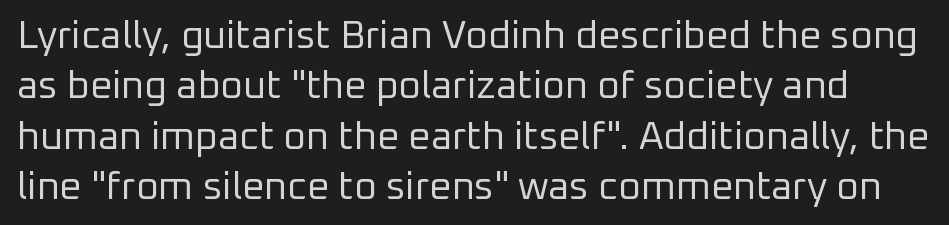
{"serif": "no", "italic": "no", "bold": "no", "weight": "regular", "width": "normal", "stroke_contrast": "low", "x_height": "medium", "monospaced": "no", "underline": "no", "line_spacing": "normal", "line_spacing_ratio": 1.29, "letter_spacing": "normal", "letter_spacing_em": 0.0, "glyph_px": 39}
